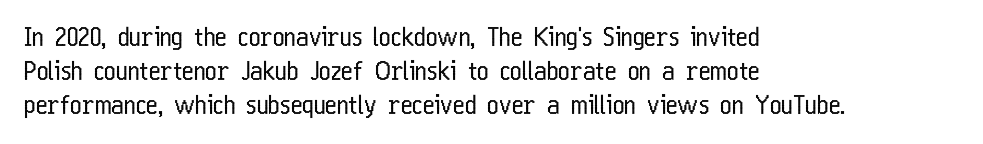
The area under the type is left untouched. A roman cut, with each character standing at attention. Observe the ordinary spacing: letters are neighbours, not strangers. Notice how the passage keeps a crisp vertical edge on the left only.
